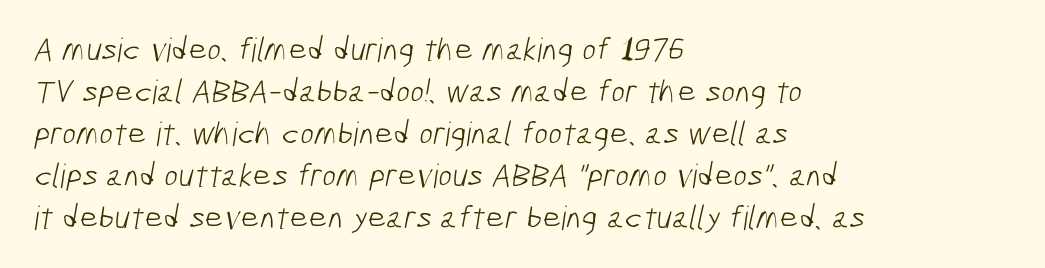
Q: Is the text bold? A: No.
Q: Is the typeface a serif or a sans-serif typeface? A: Sans-serif.
Q: Is the text underlined? A: No.
Q: How is the paragraph aligned? A: Left-aligned.
Q: Is the spacing between letters normal or unusually wide? A: Normal.
Q: Is the spacing between lines tight, normal or loose? A: Normal.
Q: Width (condensed, normal, or wide)? A: Condensed.
Q: Stroke contrast? A: Low.
Q: x-height? A: Medium.
Q: Monospaced? A: No.
